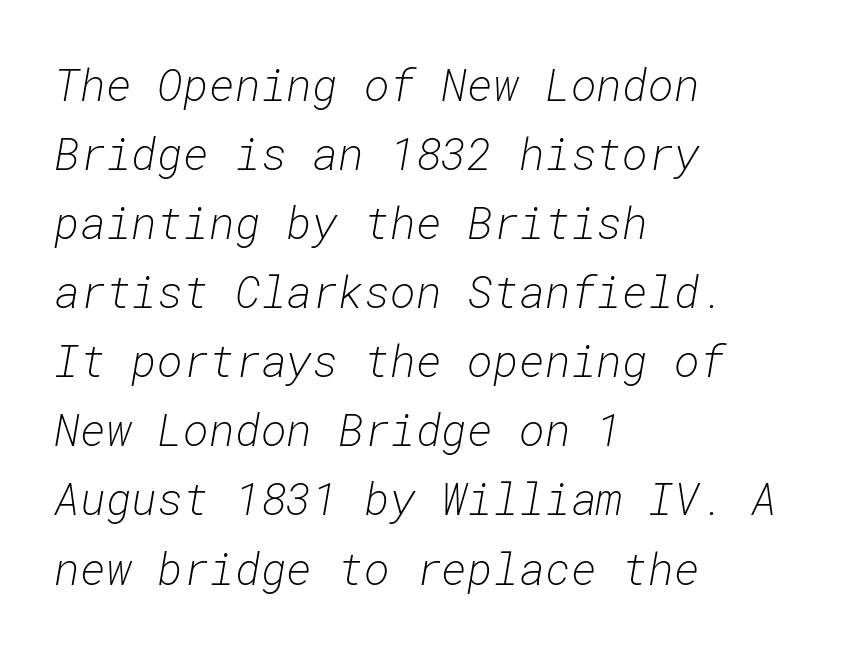
{"italic": "yes", "lean": "right", "slant_degrees": 10, "bold": "no", "weight": "light", "width": "normal", "stroke_contrast": "low", "x_height": "medium", "monospaced": "yes", "underline": "no", "align": "left", "line_spacing": "normal", "line_spacing_ratio": 1.57, "letter_spacing": "normal", "letter_spacing_em": 0.0, "glyph_px": 44}
